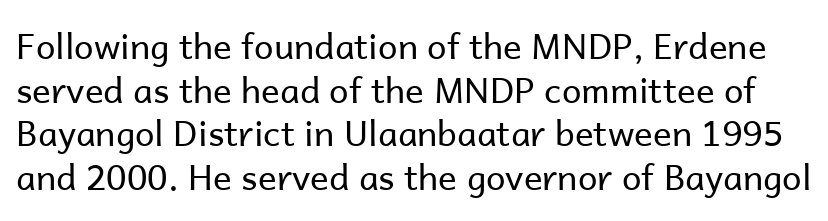
The image shows 35 px regular-weight sans-serif type, upright; set normal line spacing (1.25x), normal letter spacing, not underlined; low stroke contrast and a medium x-height.
